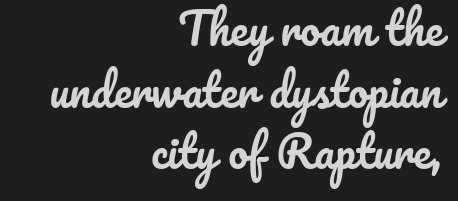
The image shows 44 px text type; set right-aligned, normal line spacing (1.4x), normal letter spacing, not underlined; low stroke contrast and a small x-height.
